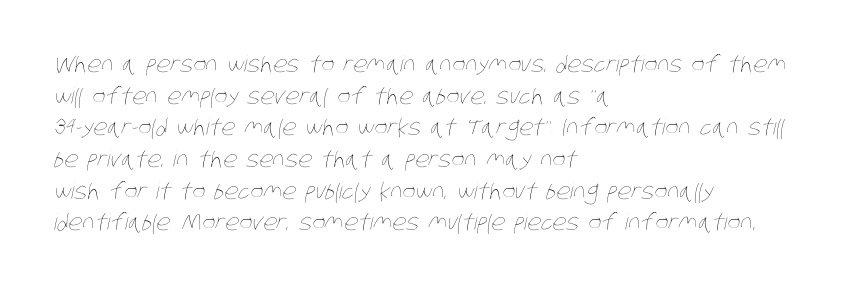
{"bold": "no", "underline": "no", "align": "left", "line_spacing": "normal", "line_spacing_ratio": 1.44, "letter_spacing": "normal", "letter_spacing_em": 0.0, "glyph_px": 22}
